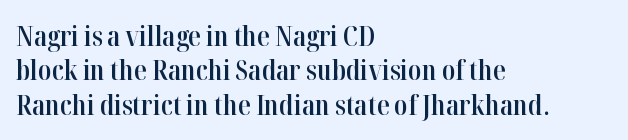
Looks like regular typesetting: each glyph gets only the width it needs. The text block is weighted toward the left margin, trailing off unevenly rightward. Each word holds together tightly as a unit, with standard inter-letter gaps. The typography opts for an upright posture over an oblique one. Has an underline been added? It has not. Yep, those are serifs on the letters.
